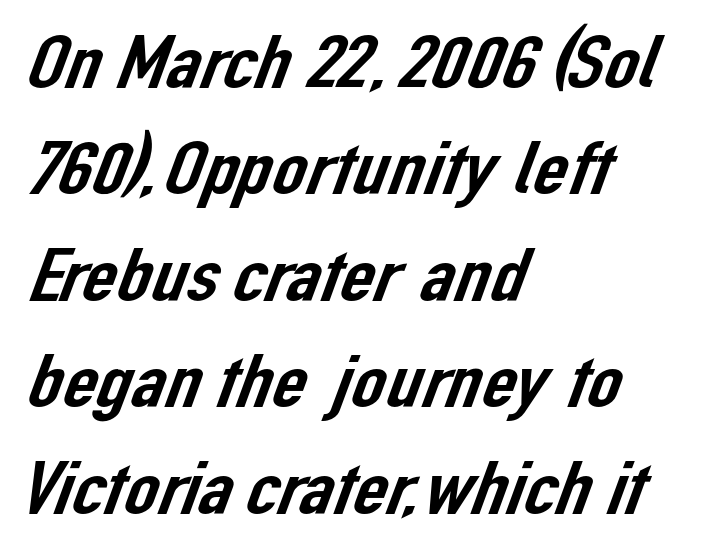
{"serif": "no", "width": "normal", "stroke_contrast": "low", "x_height": "medium", "monospaced": "no", "underline": "no", "align": "left", "line_spacing": "normal", "line_spacing_ratio": 1.4, "letter_spacing": "normal", "letter_spacing_em": 0.0, "glyph_px": 76}
